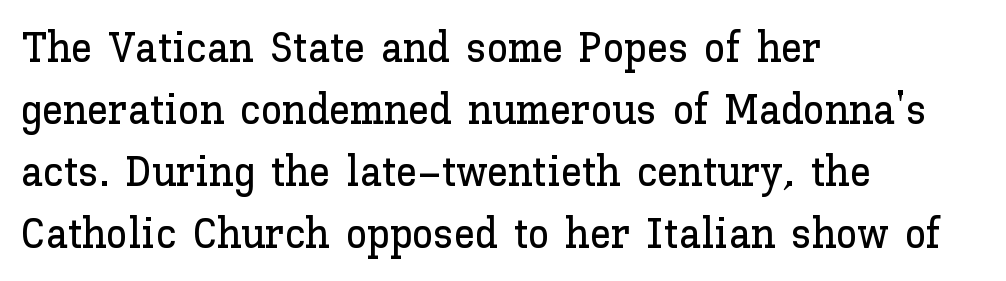
The image shows 43 px text type, upright; set left-aligned, normal line spacing (1.44x), normal letter spacing, not underlined; low stroke contrast and a medium x-height.
